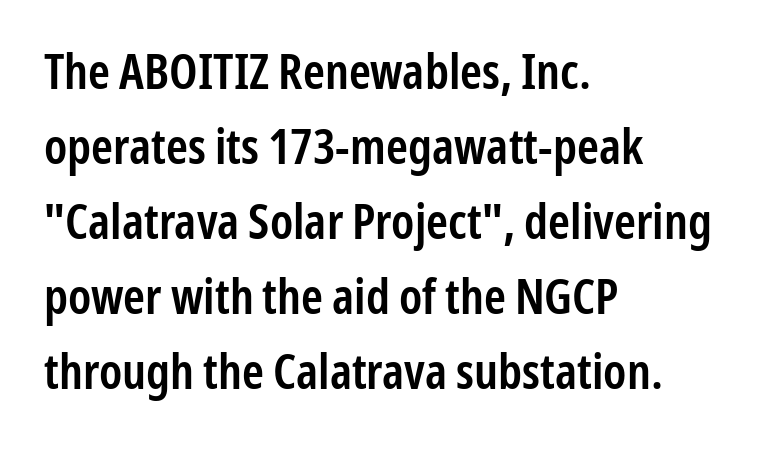
Q: Is the text bold? A: Semi-bold.
Q: Is the text italic (slanted)? A: No, it is upright.
Q: Is the typeface a serif or a sans-serif typeface? A: Sans-serif.
Q: Is the text underlined? A: No.
Q: How is the paragraph aligned? A: Left-aligned.
Q: Is the spacing between letters normal or unusually wide? A: Normal.
Q: Is the spacing between lines tight, normal or loose? A: Normal.
Q: Width (condensed, normal, or wide)? A: Condensed.
Q: Stroke contrast? A: Low.
Q: x-height? A: Medium.
Q: Monospaced? A: No.
